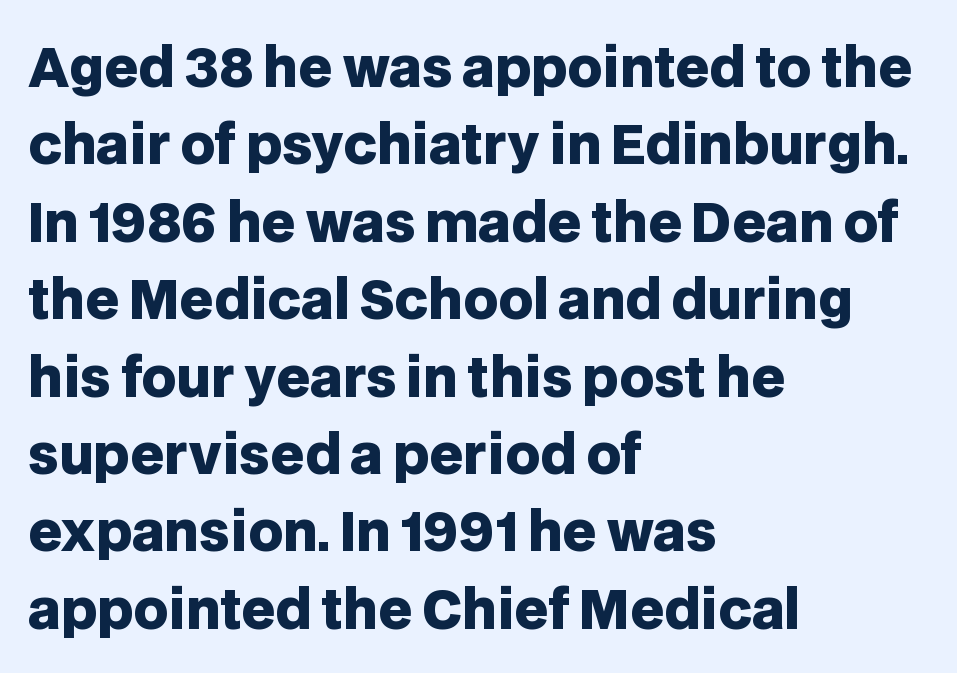
{"serif": "no", "italic": "no", "bold": "yes", "weight": "heavy", "width": "normal", "stroke_contrast": "low", "x_height": "large", "monospaced": "no", "underline": "no", "align": "left", "line_spacing": "normal", "line_spacing_ratio": 1.46, "letter_spacing": "normal", "letter_spacing_em": 0.0, "glyph_px": 53}
